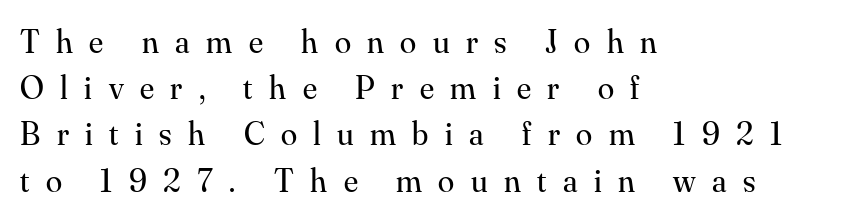
Q: Is the text bold? A: No.
Q: Is the text italic (slanted)? A: No, it is upright.
Q: Is the typeface a serif or a sans-serif typeface? A: Serif.
Q: Is the text underlined? A: No.
Q: How is the paragraph aligned? A: Left-aligned.
Q: Is the spacing between letters normal or unusually wide? A: Unusually wide.
Q: Is the spacing between lines tight, normal or loose? A: Normal.
Q: Width (condensed, normal, or wide)? A: Normal.
Q: Stroke contrast? A: Medium.
Q: x-height? A: Small.
Q: Monospaced? A: No.
